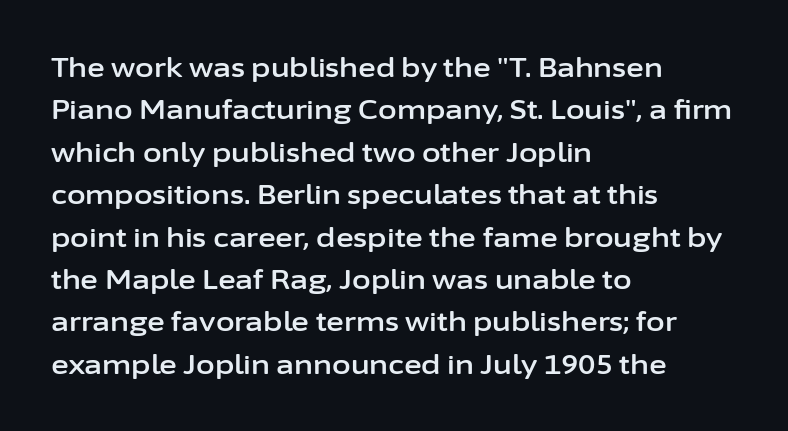
The image shows 27 px text type, upright; set left-aligned, normal line spacing (1.57x), normal letter spacing, not underlined.
